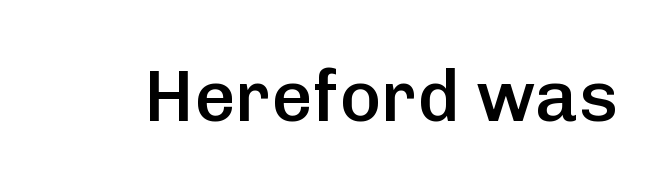
The image shows 72 px semibold sans-serif type, upright; set normal letter spacing, not underlined; low stroke contrast and a medium x-height.
